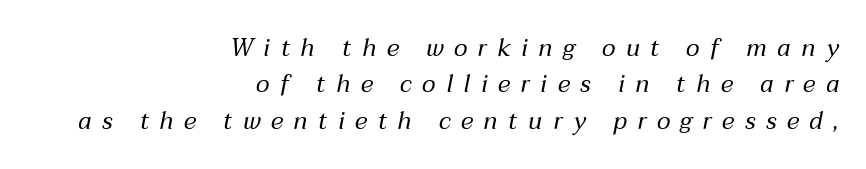
{"italic": "yes", "lean": "right", "slant_degrees": 12, "bold": "no", "underline": "no", "align": "right", "line_spacing": "normal", "line_spacing_ratio": 1.52, "letter_spacing": "wide", "letter_spacing_em": 0.44, "glyph_px": 24}
